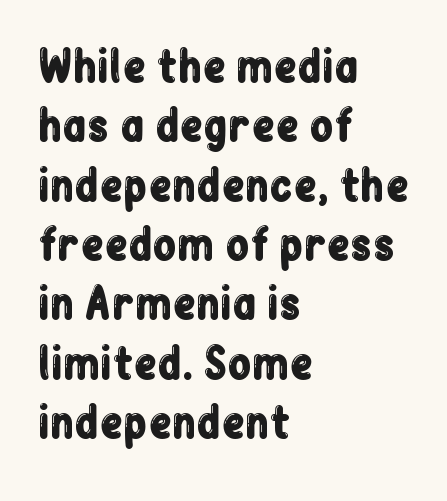
Q: Is the text italic (slanted)? A: No, it is upright.
Q: Is the typeface a serif or a sans-serif typeface? A: Sans-serif.
Q: Is the text underlined? A: No.
Q: How is the paragraph aligned? A: Left-aligned.
Q: Is the spacing between letters normal or unusually wide? A: Normal.
Q: Is the spacing between lines tight, normal or loose? A: Normal.
Q: Width (condensed, normal, or wide)? A: Condensed.
Q: Stroke contrast? A: Low.
Q: x-height? A: Medium.
Q: Monospaced? A: No.
